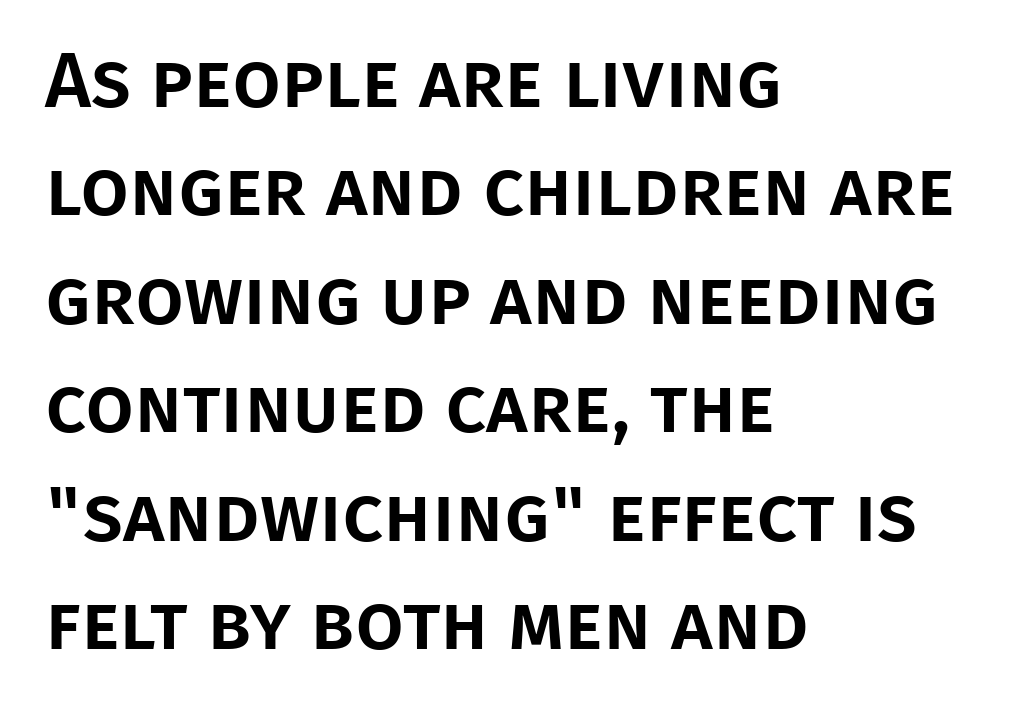
{"serif": "no", "italic": "no", "width": "normal", "stroke_contrast": "low", "x_height": "large", "monospaced": "no", "underline": "no", "align": "left", "line_spacing": "normal", "line_spacing_ratio": 1.39, "letter_spacing": "normal", "letter_spacing_em": 0.0, "glyph_px": 78}
